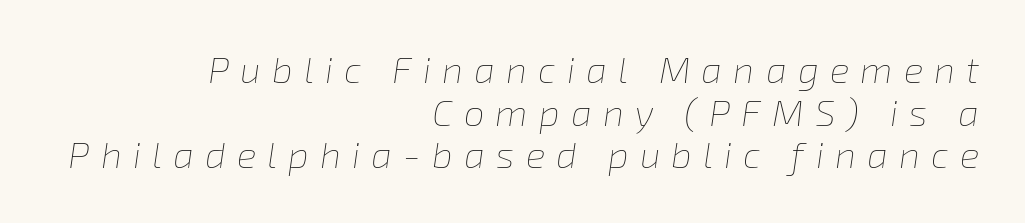
Stroke mass is kept to a normal reading level or below. Underline: absent. Characters are canted at an angle relative to the baseline's perpendicular. Varying glyph widths throughout — classic text-font behaviour.
